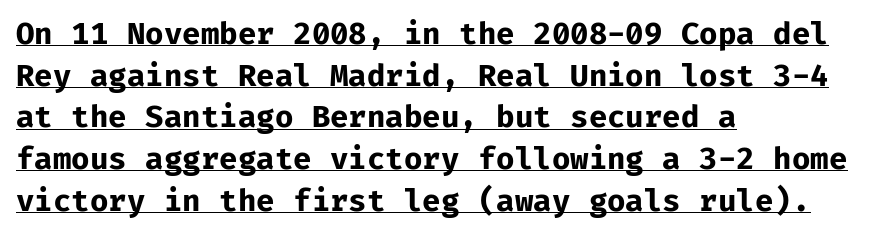
Q: Is the text bold? A: Yes.
Q: Is the text italic (slanted)? A: No, it is upright.
Q: Is the typeface a serif or a sans-serif typeface? A: Sans-serif.
Q: Is the text underlined? A: Yes.
Q: How is the paragraph aligned? A: Left-aligned.
Q: Is the spacing between letters normal or unusually wide? A: Normal.
Q: Is the spacing between lines tight, normal or loose? A: Normal.
Q: Width (condensed, normal, or wide)? A: Normal.
Q: Stroke contrast? A: Low.
Q: x-height? A: Medium.
